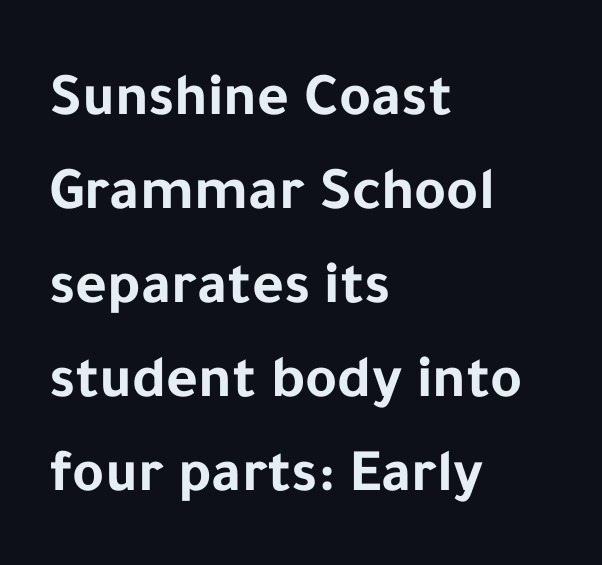
Q: Is the text bold? A: Yes.
Q: Is the text italic (slanted)? A: No, it is upright.
Q: Is the typeface a serif or a sans-serif typeface? A: Sans-serif.
Q: Is the text underlined? A: No.
Q: How is the paragraph aligned? A: Left-aligned.
Q: Is the spacing between letters normal or unusually wide? A: Normal.
Q: Is the spacing between lines tight, normal or loose? A: Normal.
Q: Width (condensed, normal, or wide)? A: Normal.
Q: Stroke contrast? A: Low.
Q: x-height? A: Medium.
Q: Monospaced? A: No.
